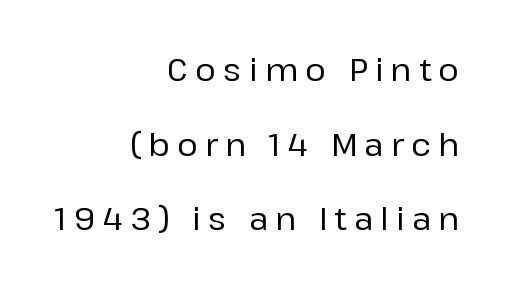
The image shows 31 px sans-serif type, upright; set right-aligned, loose line spacing (2.41x), unusually wide letter spacing (+0.24 em), not underlined; low stroke contrast and a medium x-height.
